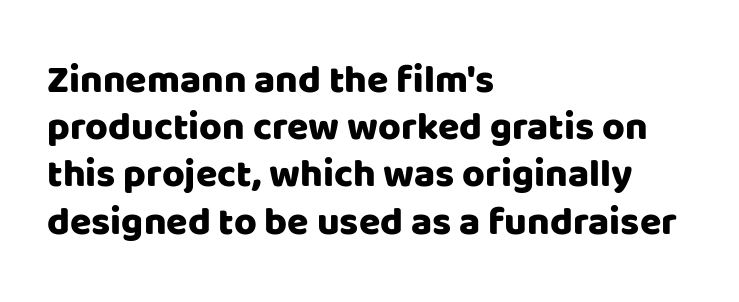
{"serif": "no", "italic": "no", "width": "normal", "stroke_contrast": "low", "x_height": "large", "monospaced": "no", "underline": "no", "align": "left", "line_spacing_ratio": 1.21, "letter_spacing": "normal", "letter_spacing_em": 0.0, "glyph_px": 39}
